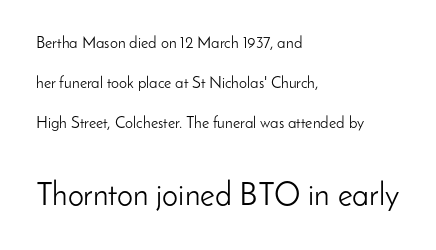
{"serif": "no", "italic": "no", "bold": "no", "weight": "light", "width": "normal", "stroke_contrast": "low", "x_height": "small", "monospaced": "no", "underline": "no", "align": "left", "line_spacing": "loose", "line_spacing_ratio": 2.49, "letter_spacing": "normal", "letter_spacing_em": 0.0, "larger_block": "second", "size_ratio": 2.0, "glyph_px": 32}
